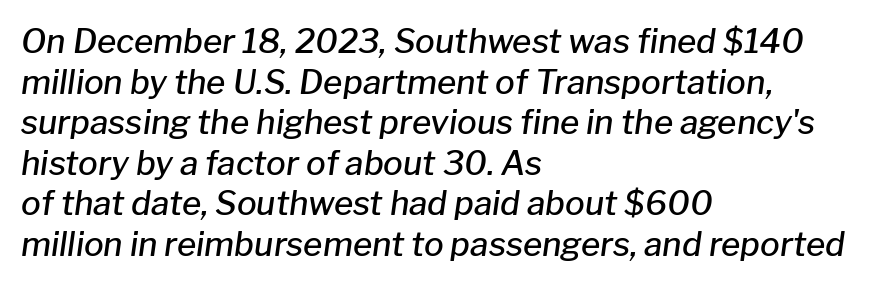
Observe the lean: these are italic letterforms. Moderately thickened strokes mark this as semibold type. Standard letterfit; no display-style spreading of the glyphs. Where is the straight margin? On the left.
